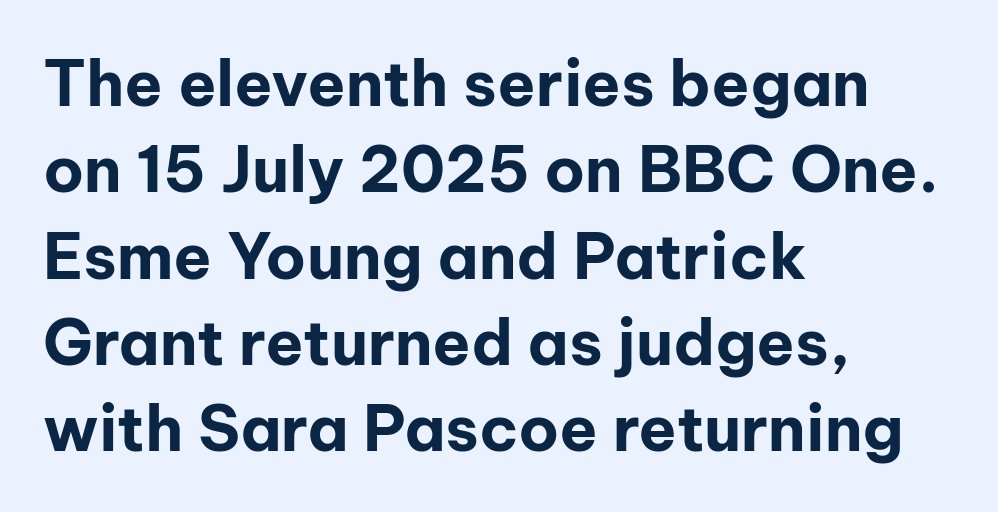
Spacing verdict: proportional, widths tailored to each character. Line beginnings align vertically; line endings do not. These lines are composed in type without serifs. Glance below the letters and you will spot only blank space. These words are printed bold, with thick strokes throughout. Whoever set this chose a conventional vertical rhythm.
